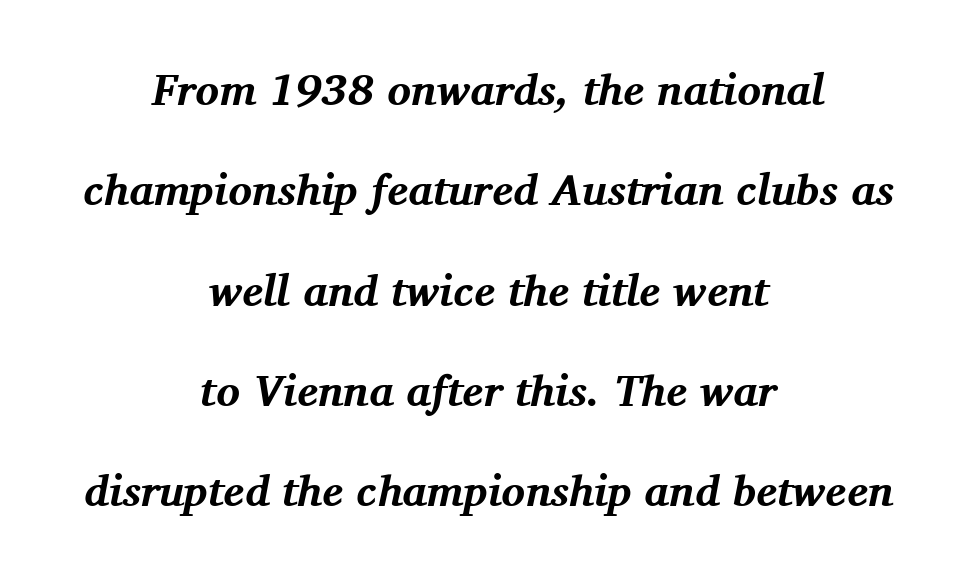
Note the varied advance widths — an 'i' is clearly narrower than an 'm'. Reading down the column, the eye jumps a long way to each next line. Style check: oblique. Weight: bold.
